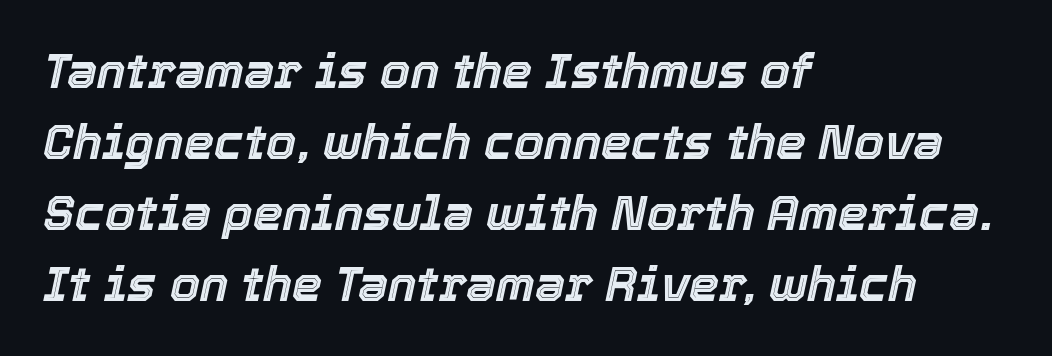
Q: Is the text italic (slanted)? A: Yes, it leans right by about 12 degrees.
Q: Is the text underlined? A: No.
Q: How is the paragraph aligned? A: Left-aligned.
Q: Is the spacing between letters normal or unusually wide? A: Normal.
Q: Is the spacing between lines tight, normal or loose? A: Normal.
Q: Width (condensed, normal, or wide)? A: Normal.
Q: x-height? A: Medium.
Q: Monospaced? A: No.
